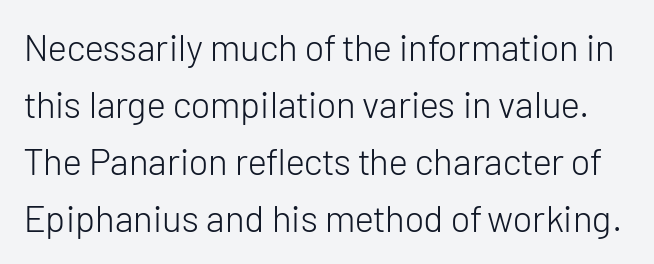
Honestly, there is no underline to notice here at all. No extra tracking has been applied to these lines. You could not count columns in this text — the font is proportionally spaced. This sample keeps an unexceptional amount of space between lines.
